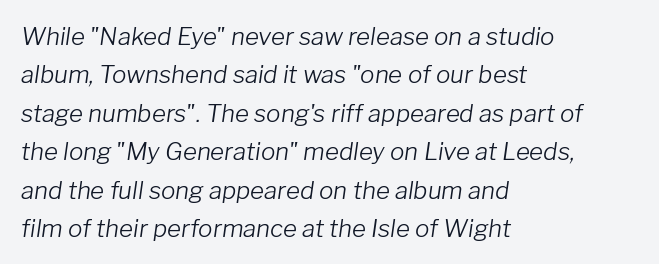
Check the space under the baseline: it is left empty. Quick note: italic. These glyphs show unthickened strokes, regular width or finer. Horizontal alignment here is leftward, the default for most running prose. The rows are spaced the way most documents space them.
